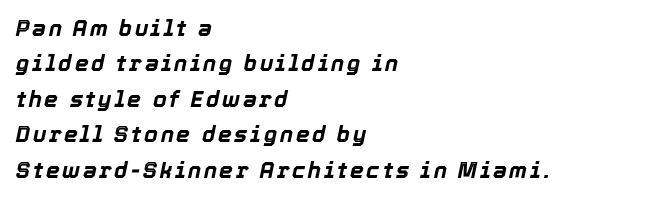
The image shows 22 px bold type, italic (leaning right); set left-aligned, normal line spacing (1.61x), not underlined.
